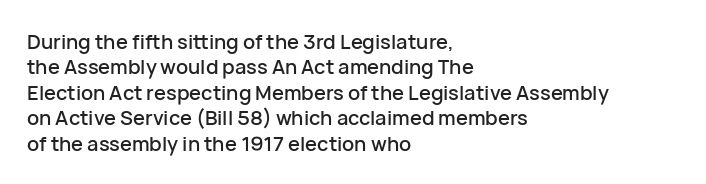
Q: Is the text italic (slanted)? A: No, it is upright.
Q: Is the text underlined? A: No.
Q: How is the paragraph aligned? A: Left-aligned.
Q: Is the spacing between letters normal or unusually wide? A: Normal.
Q: Is the spacing between lines tight, normal or loose? A: Normal.
